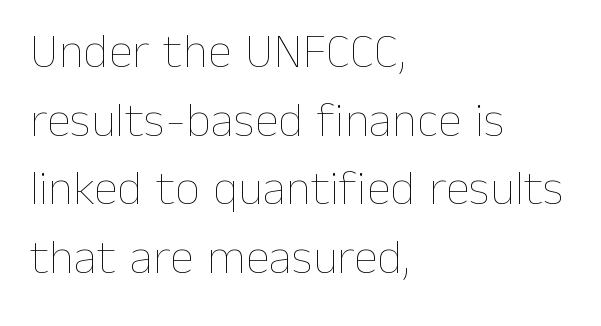
The image shows 49 px thin type, upright; set left-aligned, normal line spacing (1.4x), normal letter spacing, not underlined; low stroke contrast and a medium x-height.
